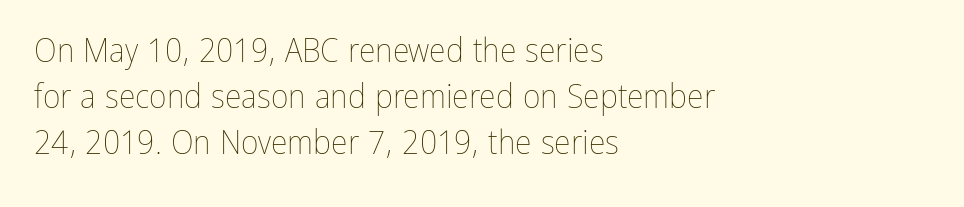
{"italic": "no", "bold": "no", "weight": "thin", "width": "condensed", "stroke_contrast": "low", "x_height": "medium", "monospaced": "no", "underline": "no", "align": "left", "line_spacing": "normal", "line_spacing_ratio": 1.35, "letter_spacing": "normal", "letter_spacing_em": 0.0, "glyph_px": 34}
